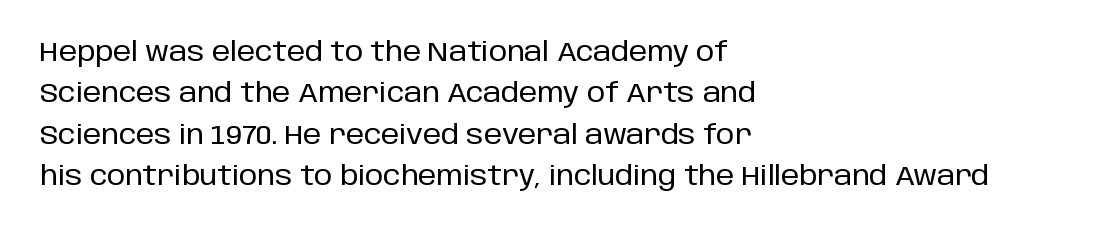
The image shows 26 px text type, upright; set left-aligned, normal line spacing (1.59x), normal letter spacing, not underlined.
